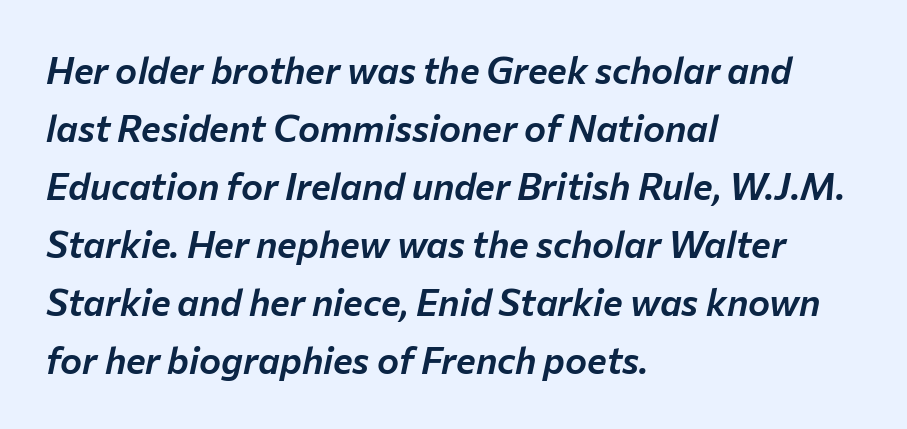
Q: Is the text italic (slanted)? A: Yes, it leans right by about 12 degrees.
Q: Is the text underlined? A: No.
Q: How is the paragraph aligned? A: Left-aligned.
Q: Is the spacing between letters normal or unusually wide? A: Normal.
Q: Is the spacing between lines tight, normal or loose? A: Normal.
Q: Width (condensed, normal, or wide)? A: Normal.
Q: Stroke contrast? A: Low.
Q: x-height? A: Medium.
Q: Monospaced? A: No.
